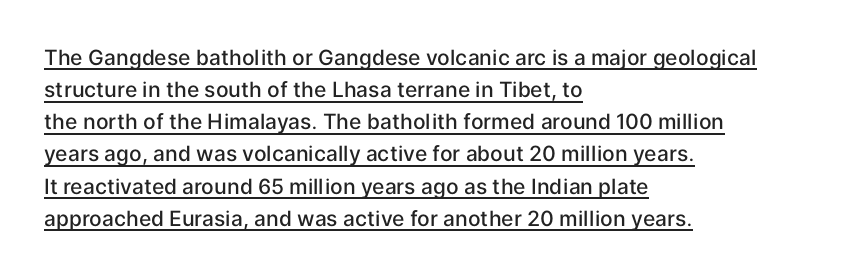
{"italic": "no", "bold": "semi", "underline": "yes", "align": "left", "line_spacing": "normal", "line_spacing_ratio": 1.53, "letter_spacing": "normal", "letter_spacing_em": 0.0, "glyph_px": 21}
